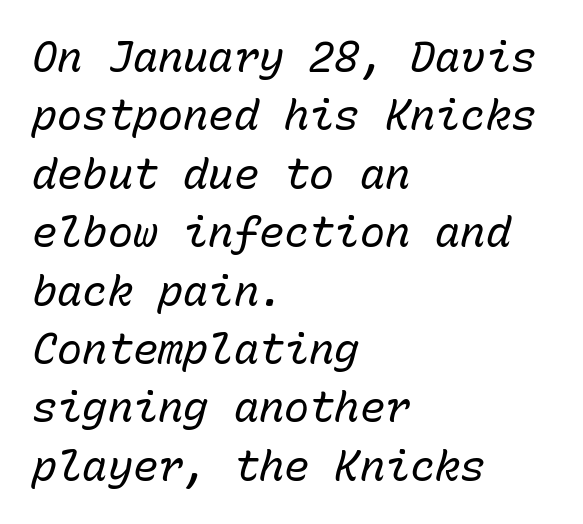
This rendering uses left alignment, leaving the right contour irregular. Is this a fixed-width face? Yes — each glyph sits in an identical cell. Each word holds together tightly as a unit, with standard inter-letter gaps. This is not heavy type; no bold has been used. The typography opts for an oblique posture over an upright one.
